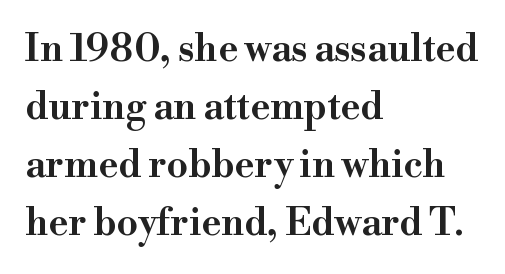
The passage shown is typeset with a serif family. The string is rendered with underlining switched off. How would I describe the line gaps? Plain and ordinary. The face used here is proportionally spaced, like ordinary book or web type. A typesetter would call this zero additional tracking.
